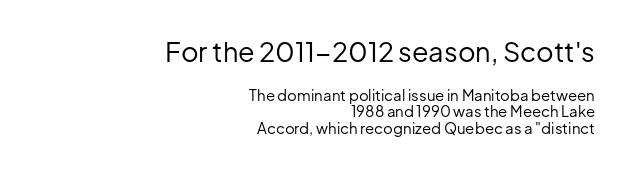
The image shows 27 px text type, upright; set right-aligned, tight line spacing (1.11x), normal letter spacing, not underlined; the first (top) block is 1.8x larger.
